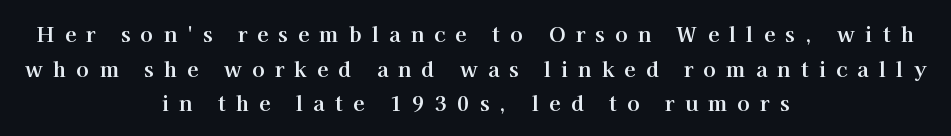
{"italic": "no", "bold": "yes", "underline": "no", "align": "center", "line_spacing": "normal", "line_spacing_ratio": 1.65, "letter_spacing": "wide", "letter_spacing_em": 0.48, "glyph_px": 21}
